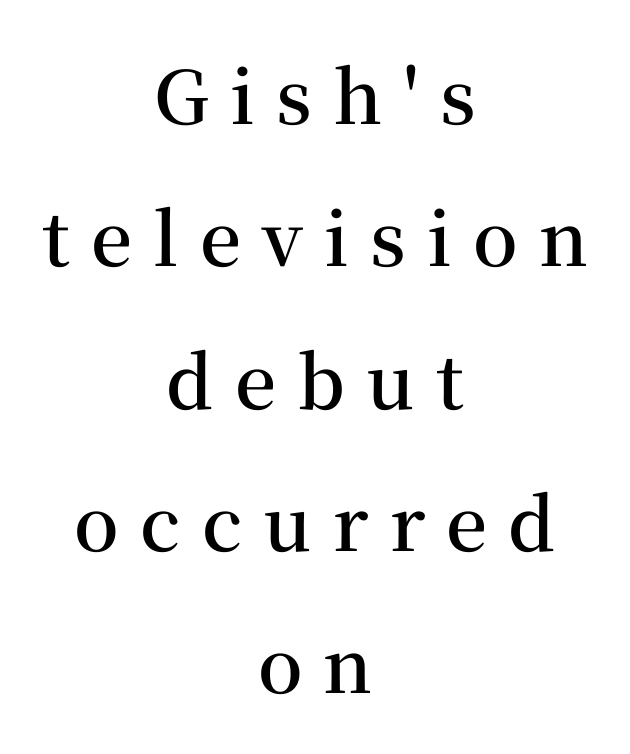
The image shows 73 px semibold serif type, upright; set centered, loose line spacing (1.95x), unusually wide letter spacing (+0.29 em), not underlined; medium stroke contrast and a medium x-height.
